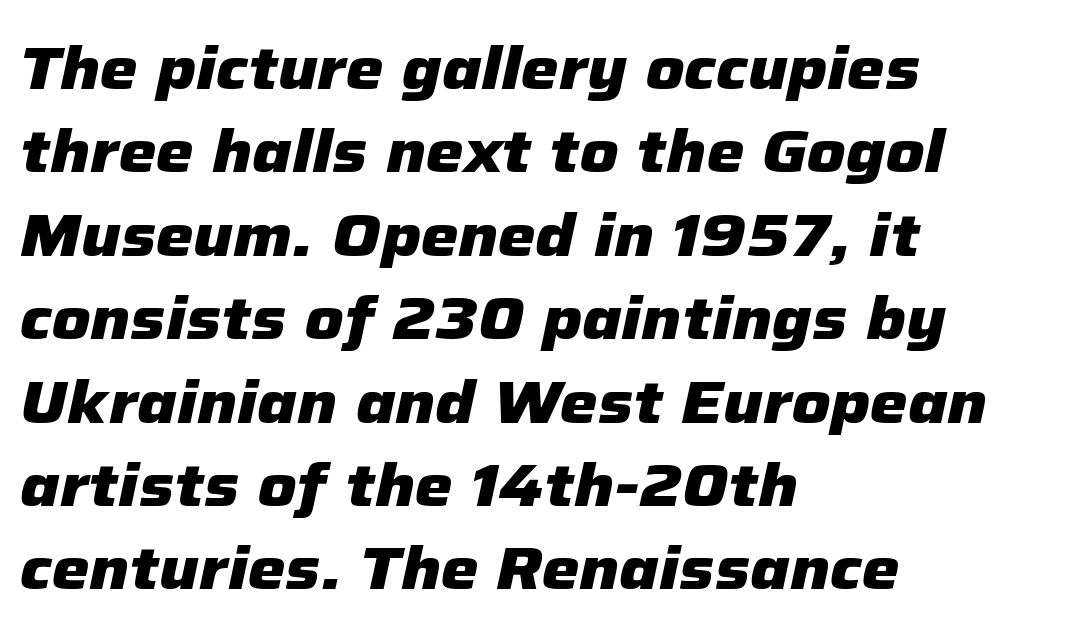
{"italic": "yes", "lean": "right", "slant_degrees": 12, "bold": "yes", "weight": "heavy", "width": "normal", "stroke_contrast": "low", "x_height": "medium", "monospaced": "no", "underline": "no", "align": "left", "line_spacing": "normal", "line_spacing_ratio": 1.39, "letter_spacing": "normal", "letter_spacing_em": 0.0, "glyph_px": 60}
